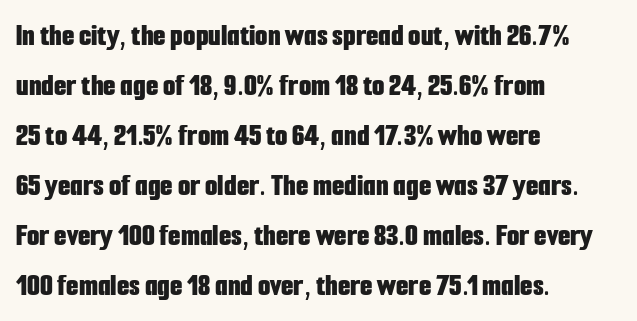
The image shows 32 px bold, condensed sans-serif type, upright; set left-aligned, normal line spacing (1.56x), normal letter spacing, not underlined; low stroke contrast and a medium x-height.
